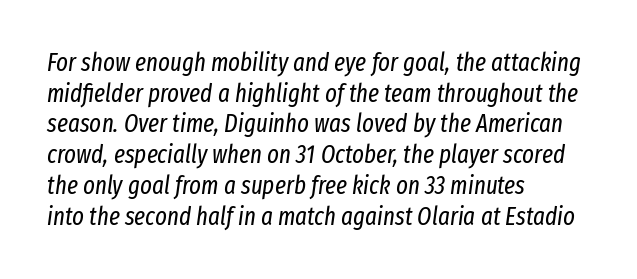
The image shows 25 px text type, italic (leaning right); set left-aligned, line spacing 1.23x, normal letter spacing, not underlined.
